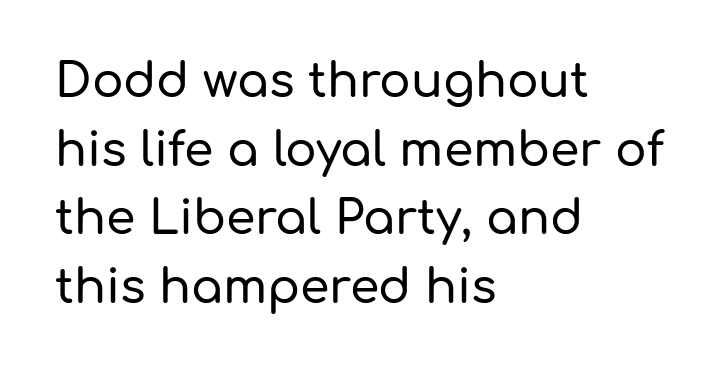
{"serif": "no", "italic": "no", "width": "normal", "stroke_contrast": "low", "x_height": "medium", "monospaced": "no", "underline": "no", "align": "left", "line_spacing": "normal", "line_spacing_ratio": 1.46, "letter_spacing": "normal", "letter_spacing_em": 0.0, "glyph_px": 47}
